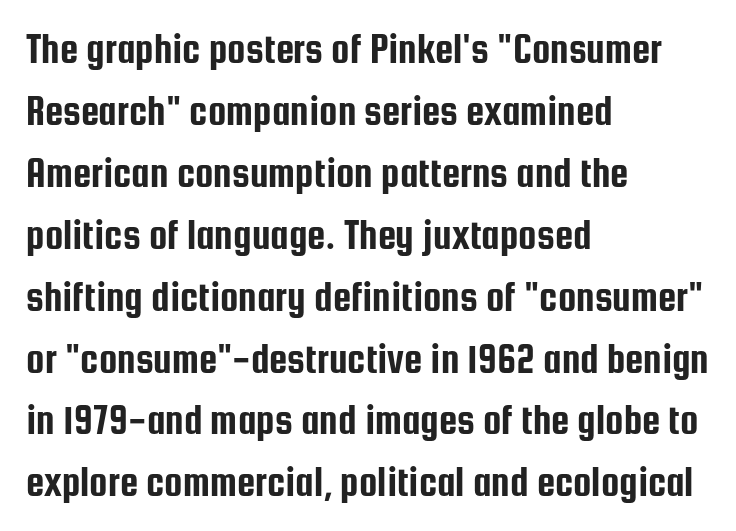
{"serif": "no", "italic": "no", "width": "condensed", "stroke_contrast": "low", "x_height": "medium", "monospaced": "no", "underline": "no", "align": "left", "line_spacing": "normal", "line_spacing_ratio": 1.51, "letter_spacing": "normal", "letter_spacing_em": 0.0, "glyph_px": 41}
